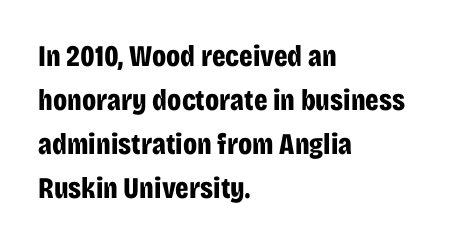
{"serif": "no", "italic": "no", "bold": "yes", "weight": "bold", "width": "condensed", "stroke_contrast": "low", "x_height": "large", "monospaced": "no", "underline": "no", "align": "left", "line_spacing": "normal", "line_spacing_ratio": 1.47, "letter_spacing": "normal", "letter_spacing_em": 0.0, "glyph_px": 30}
